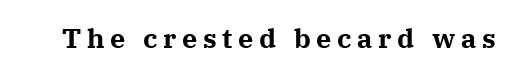
{"italic": "no", "bold": "yes", "underline": "no", "letter_spacing": "wide", "letter_spacing_em": 0.21, "glyph_px": 27}
